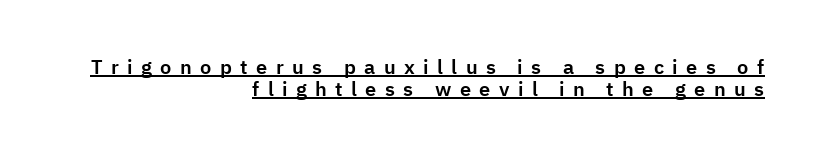
Does extra space separate the letters? Yes, quite a lot of it. If you drew a line through each stem, it would be perfectly vertical. The rendering uses the underline text-decoration. Very little white space separates one row of letters from the next. The lines are quadded right.
